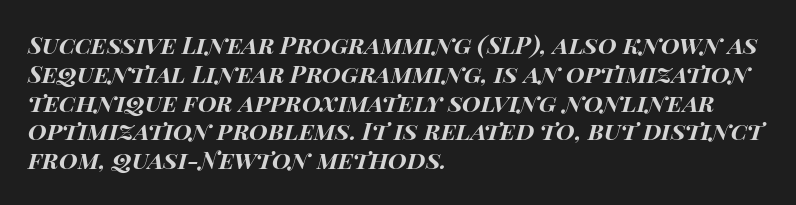
{"italic": "yes", "lean": "right", "slant_degrees": 15, "bold": "yes", "underline": "no", "align": "left", "line_spacing_ratio": 1.2, "letter_spacing": "normal", "letter_spacing_em": 0.0, "glyph_px": 24}
